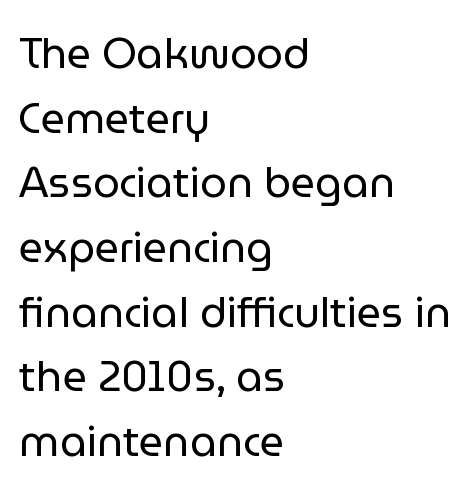
Q: Is the text bold? A: No.
Q: Is the text italic (slanted)? A: No, it is upright.
Q: Is the typeface a serif or a sans-serif typeface? A: Sans-serif.
Q: Is the text underlined? A: No.
Q: How is the paragraph aligned? A: Left-aligned.
Q: Is the spacing between letters normal or unusually wide? A: Normal.
Q: Is the spacing between lines tight, normal or loose? A: Normal.
Q: Width (condensed, normal, or wide)? A: Normal.
Q: Stroke contrast? A: Low.
Q: x-height? A: Medium.
Q: Monospaced? A: No.
